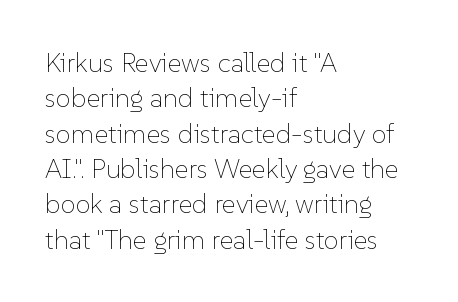
{"italic": "no", "bold": "no", "underline": "no", "align": "left", "line_spacing": "normal", "line_spacing_ratio": 1.31, "letter_spacing": "normal", "letter_spacing_em": 0.0, "glyph_px": 27}
